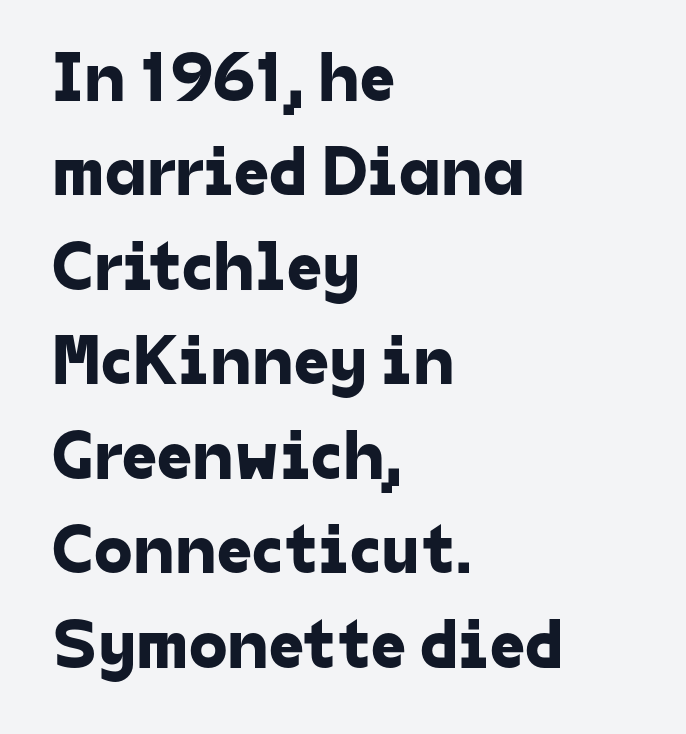
The image shows 70 px sans-serif type; set left-aligned, normal line spacing (1.35x), normal letter spacing, not underlined; low stroke contrast and a medium x-height.
